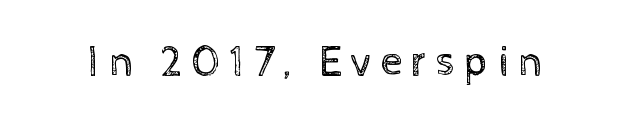
{"italic": "no", "bold": "no", "weight": "regular", "width": "normal", "x_height": "medium", "monospaced": "no", "underline": "no", "letter_spacing": "wide", "letter_spacing_em": 0.2, "glyph_px": 43}
